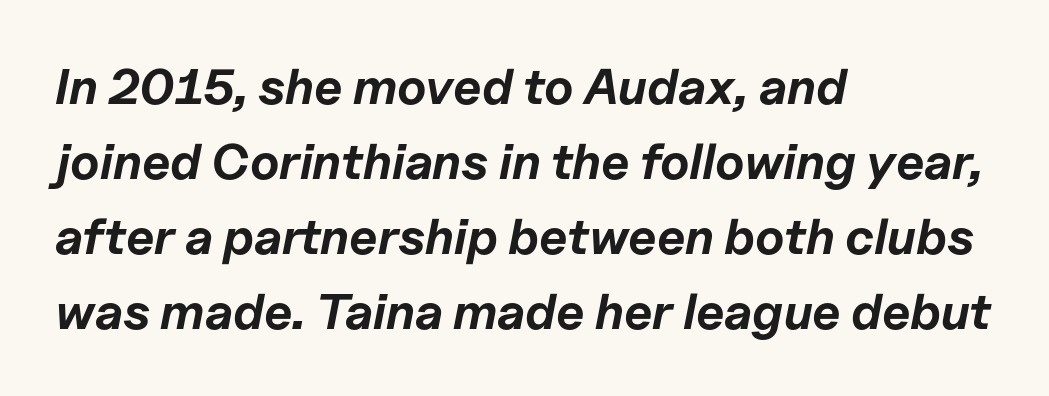
{"italic": "yes", "lean": "right", "slant_degrees": 11, "bold": "yes", "weight": "bold", "width": "normal", "stroke_contrast": "low", "x_height": "medium", "monospaced": "no", "underline": "no", "align": "left", "line_spacing": "normal", "line_spacing_ratio": 1.5, "letter_spacing": "normal", "letter_spacing_em": 0.0, "glyph_px": 50}
